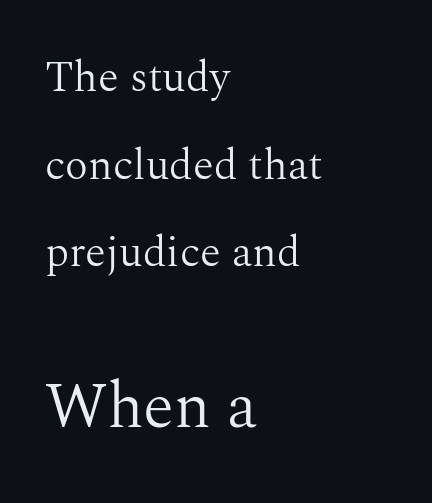
Q: Is the text bold? A: No.
Q: Is the text italic (slanted)? A: No, it is upright.
Q: Is the typeface a serif or a sans-serif typeface? A: Serif.
Q: Is the text underlined? A: No.
Q: How is the paragraph aligned? A: Left-aligned.
Q: Is the spacing between letters normal or unusually wide? A: Normal.
Q: Is the spacing between lines tight, normal or loose? A: Loose.
Q: Which block of text is set in a larger size, the first (top) or the second (bottom)? A: The second (bottom) one.
Q: Width (condensed, normal, or wide)? A: Normal.
Q: Stroke contrast? A: Medium.
Q: x-height? A: Medium.
Q: Monospaced? A: No.
